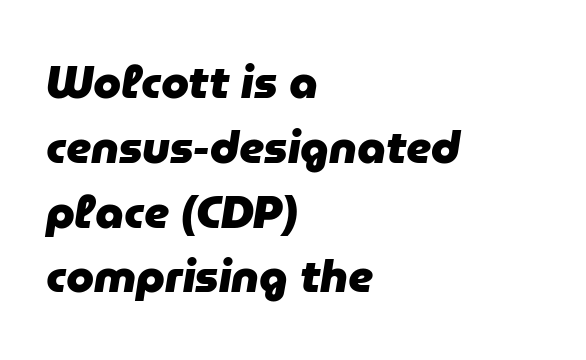
{"italic": "yes", "lean": "right", "slant_degrees": 9, "bold": "yes", "weight": "heavy", "width": "normal", "stroke_contrast": "low", "x_height": "medium", "monospaced": "no", "underline": "no", "align": "left", "line_spacing": "normal", "line_spacing_ratio": 1.44, "letter_spacing": "normal", "letter_spacing_em": 0.0, "glyph_px": 45}
